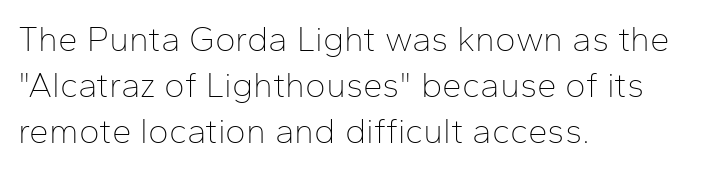
{"serif": "no", "italic": "no", "bold": "no", "weight": "thin", "width": "normal", "stroke_contrast": "low", "x_height": "medium", "monospaced": "no", "underline": "no", "align": "left", "line_spacing": "normal", "line_spacing_ratio": 1.32, "letter_spacing": "normal", "letter_spacing_em": 0.0, "glyph_px": 35}
